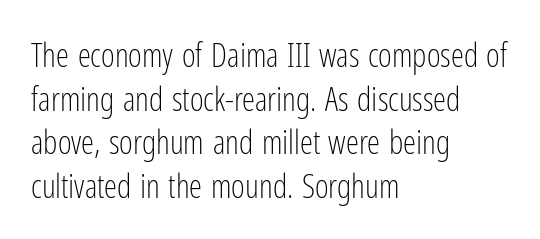
{"serif": "no", "italic": "no", "bold": "no", "weight": "light", "width": "condensed", "stroke_contrast": "low", "x_height": "medium", "monospaced": "no", "underline": "no", "align": "left", "line_spacing": "normal", "line_spacing_ratio": 1.32, "letter_spacing": "normal", "letter_spacing_em": 0.0, "glyph_px": 33}
